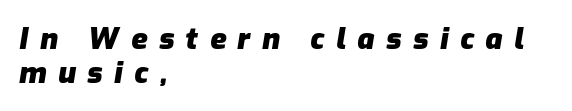
The image shows 30 px heavy type, italic (leaning right); set left-aligned, tight line spacing (1.12x), unusually wide letter spacing (+0.38 em), not underlined; low stroke contrast and a medium x-height.
